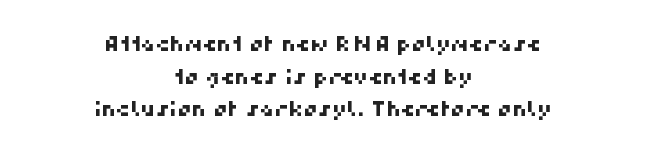
{"underline": "no", "align": "center", "line_spacing": "normal", "line_spacing_ratio": 1.63, "letter_spacing": "normal", "letter_spacing_em": 0.0, "glyph_px": 20}
